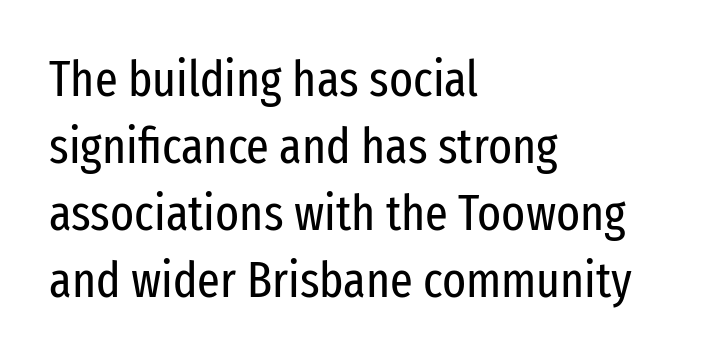
Observe the ordinary spacing: letters are neighbours, not strangers. No extra ink here — the face is not bold. Left-aligned paragraph, ragged on the right. This block has exactly the height ordinary leading produces. Tall strokes in this sample are plumb rather than angled. Letters rest on an invisible, unmarked baseline.
